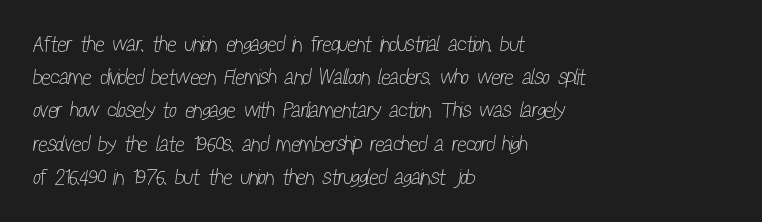
The image shows 22 px text type; set left-aligned, normal line spacing (1.51x), normal letter spacing, not underlined.
